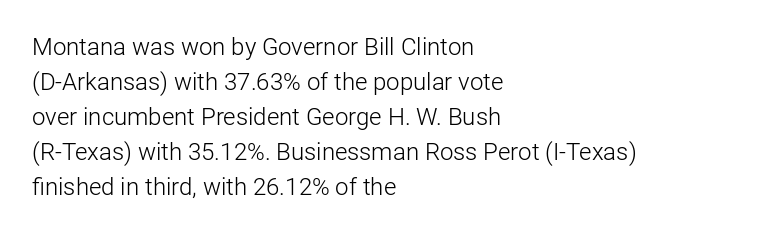
{"italic": "no", "bold": "no", "underline": "no", "align": "left", "line_spacing": "normal", "line_spacing_ratio": 1.46, "letter_spacing": "normal", "letter_spacing_em": 0.0, "glyph_px": 24}
